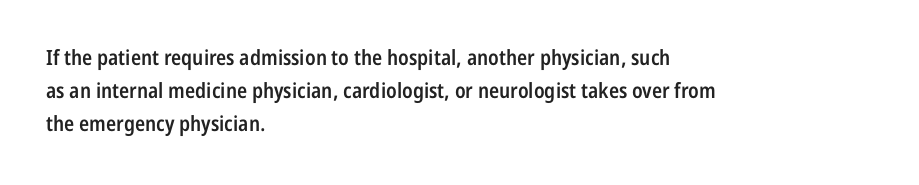
The image shows 21 px text type, upright; set left-aligned, normal line spacing (1.56x), normal letter spacing, not underlined.
